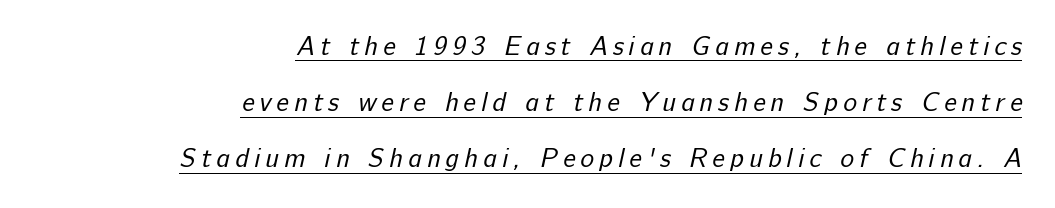
These lines stack with their right ends in a neat column. The passage shown is not bold in any degree. Is there much room between lines? Yes — plenty of vertical air separates them. Students, observe the line beneath the letters — that is underlining. Short note: letters widely spaced.
